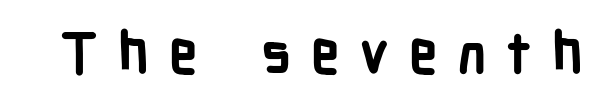
{"serif": "no", "italic": "no", "bold": "yes", "weight": "semibold", "width": "condensed", "stroke_contrast": "low", "x_height": "medium", "monospaced": "no", "underline": "no", "letter_spacing": "wide", "letter_spacing_em": 0.34, "glyph_px": 57}
